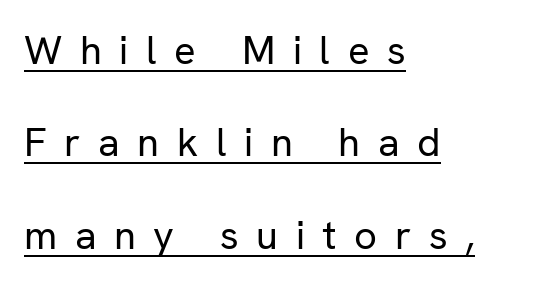
Rendered with straight, roman letterforms. The passage is arranged the way most books set body copy — flush left. Beneath each row of characters lies a ruled line. Regarding serifs, this sample does without them. These lines are rendered in a variable-pitch font.
